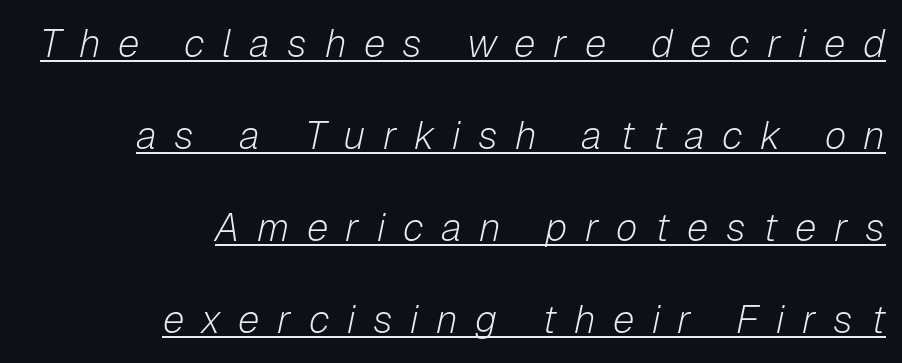
{"italic": "yes", "lean": "right", "slant_degrees": 12, "bold": "no", "weight": "light", "width": "normal", "stroke_contrast": "low", "x_height": "medium", "monospaced": "no", "underline": "yes", "align": "right", "line_spacing": "loose", "line_spacing_ratio": 2.36, "letter_spacing": "wide", "letter_spacing_em": 0.45, "glyph_px": 39}
